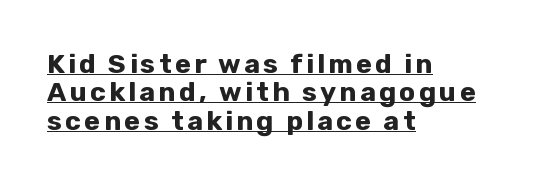
{"italic": "no", "bold": "yes", "underline": "yes", "align": "left", "line_spacing": "tight", "line_spacing_ratio": 1.05, "glyph_px": 27}
